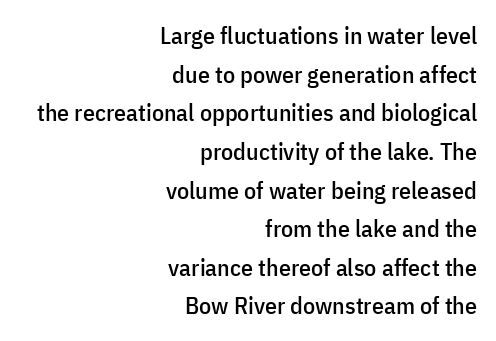
Q: Is the text italic (slanted)? A: No, it is upright.
Q: Is the text underlined? A: No.
Q: How is the paragraph aligned? A: Right-aligned.
Q: Is the spacing between letters normal or unusually wide? A: Normal.
Q: Is the spacing between lines tight, normal or loose? A: Normal.
